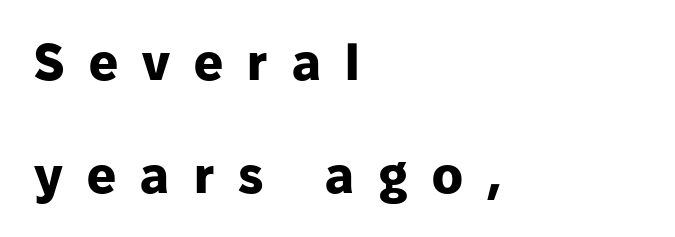
Q: Is the text bold? A: Yes.
Q: Is the text italic (slanted)? A: No, it is upright.
Q: Is the typeface a serif or a sans-serif typeface? A: Sans-serif.
Q: Is the text underlined? A: No.
Q: How is the paragraph aligned? A: Left-aligned.
Q: Is the spacing between letters normal or unusually wide? A: Unusually wide.
Q: Is the spacing between lines tight, normal or loose? A: Loose.
Q: Width (condensed, normal, or wide)? A: Normal.
Q: Stroke contrast? A: Low.
Q: x-height? A: Medium.
Q: Monospaced? A: No.
